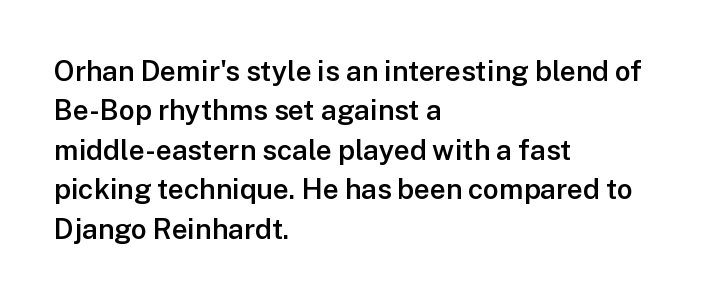
Q: Is the text bold? A: Semi-bold.
Q: Is the text italic (slanted)? A: No, it is upright.
Q: Is the typeface a serif or a sans-serif typeface? A: Sans-serif.
Q: Is the text underlined? A: No.
Q: How is the paragraph aligned? A: Left-aligned.
Q: Is the spacing between letters normal or unusually wide? A: Normal.
Q: Is the spacing between lines tight, normal or loose? A: Normal.
Q: Width (condensed, normal, or wide)? A: Normal.
Q: Stroke contrast? A: Low.
Q: x-height? A: Medium.
Q: Monospaced? A: No.
